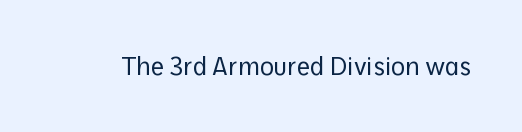
Q: Is the text bold? A: No.
Q: Is the text italic (slanted)? A: No, it is upright.
Q: Is the text underlined? A: No.
Q: Is the spacing between letters normal or unusually wide? A: Normal.
